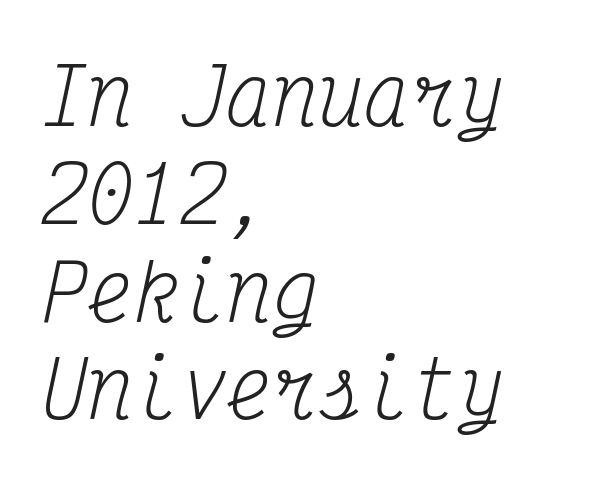
{"serif": "yes", "italic": "yes", "lean": "right", "slant_degrees": 12, "bold": "no", "weight": "regular", "width": "condensed", "stroke_contrast": "medium", "x_height": "medium", "monospaced": "yes", "underline": "no", "align": "left", "line_spacing": "normal", "line_spacing_ratio": 1.27, "letter_spacing": "normal", "letter_spacing_em": 0.0, "glyph_px": 77}
